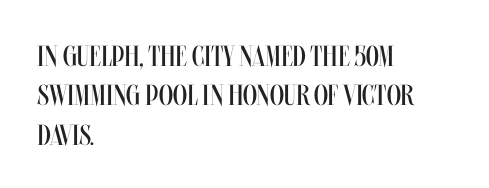
The image shows 29 px regular-weight, condensed type, upright; set left-aligned, normal line spacing (1.36x), normal letter spacing, not underlined; medium stroke contrast and a large x-height.
